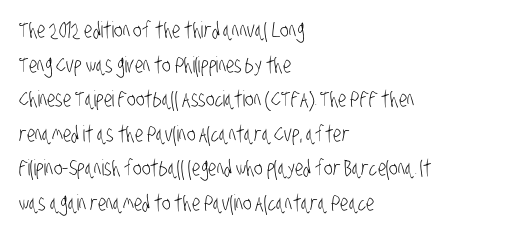
{"bold": "no", "underline": "no", "align": "left", "line_spacing": "normal", "line_spacing_ratio": 1.57, "letter_spacing": "normal", "letter_spacing_em": 0.0, "glyph_px": 22}
